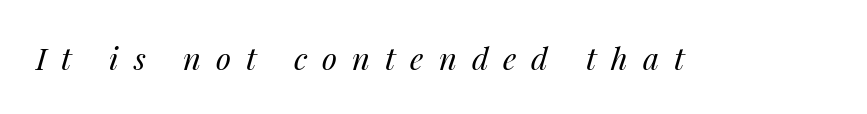
Descenders are the only things crossing below the line. The typeface has the unassuming heft of standard copy or less. Each word looks stretched out because of the extra space between its letters. The text carries the slant typical of an italic or oblique font. The passage shown is typed in a proportional face where columns would drift.
